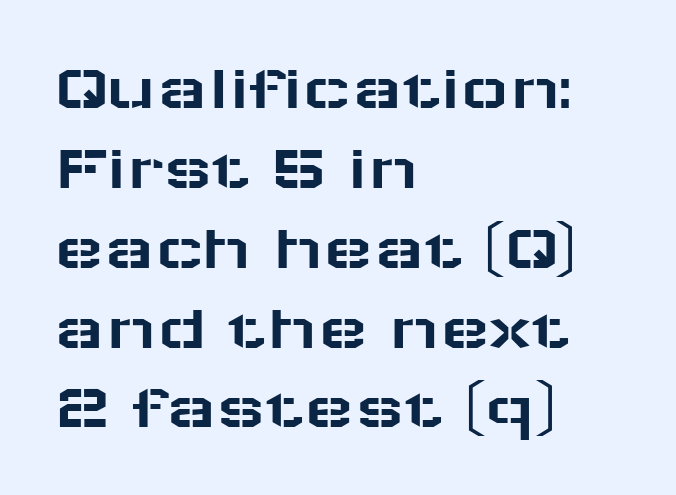
Q: Is the text italic (slanted)? A: No, it is upright.
Q: Is the typeface a serif or a sans-serif typeface? A: Sans-serif.
Q: Is the text underlined? A: No.
Q: How is the paragraph aligned? A: Left-aligned.
Q: Is the spacing between letters normal or unusually wide? A: Normal.
Q: Width (condensed, normal, or wide)? A: Wide.
Q: Stroke contrast? A: Low.
Q: x-height? A: Medium.
Q: Monospaced? A: No.
